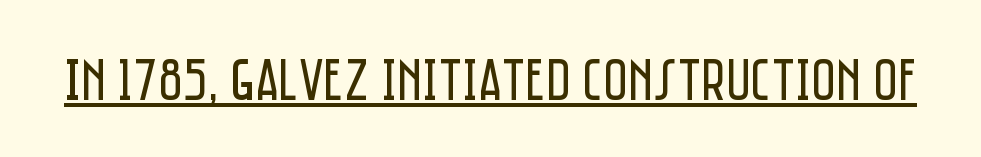
Q: Is the text bold? A: No.
Q: Is the text italic (slanted)? A: No, it is upright.
Q: Is the typeface a serif or a sans-serif typeface? A: Sans-serif.
Q: Is the text underlined? A: Yes.
Q: Is the spacing between letters normal or unusually wide? A: Normal.
Q: Width (condensed, normal, or wide)? A: Condensed.
Q: Stroke contrast? A: Low.
Q: x-height? A: Large.
Q: Monospaced? A: No.
